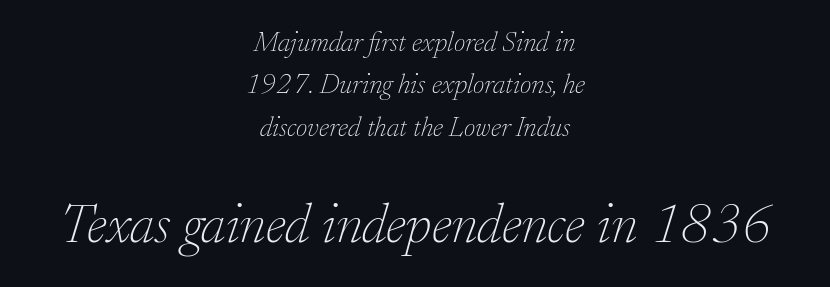
Q: Is the text bold? A: No.
Q: Is the text italic (slanted)? A: Yes, it leans right by about 17 degrees.
Q: Is the typeface a serif or a sans-serif typeface? A: Serif.
Q: Is the text underlined? A: No.
Q: How is the paragraph aligned? A: Centered.
Q: Is the spacing between letters normal or unusually wide? A: Normal.
Q: Is the spacing between lines tight, normal or loose? A: Normal.
Q: Which block of text is set in a larger size, the first (top) or the second (bottom)? A: The second (bottom) one.
Q: Width (condensed, normal, or wide)? A: Normal.
Q: Stroke contrast? A: Low.
Q: x-height? A: Small.
Q: Monospaced? A: No.
